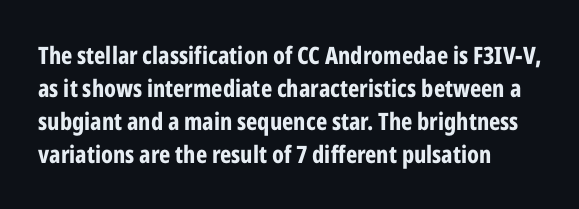
Q: Is the text bold? A: Yes.
Q: Is the text italic (slanted)? A: No, it is upright.
Q: Is the text underlined? A: No.
Q: Is the spacing between letters normal or unusually wide? A: Normal.
Q: Is the spacing between lines tight, normal or loose? A: Normal.
